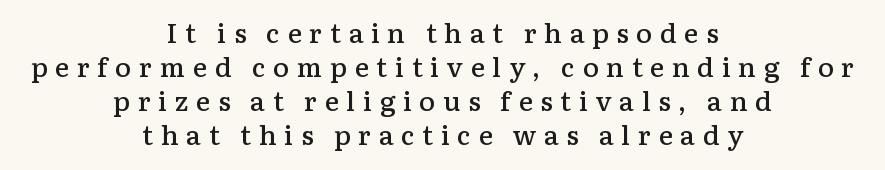
{"italic": "no", "bold": "semi", "underline": "no", "align": "center", "line_spacing": "normal", "line_spacing_ratio": 1.26, "letter_spacing": "wide", "letter_spacing_em": 0.28, "glyph_px": 27}
